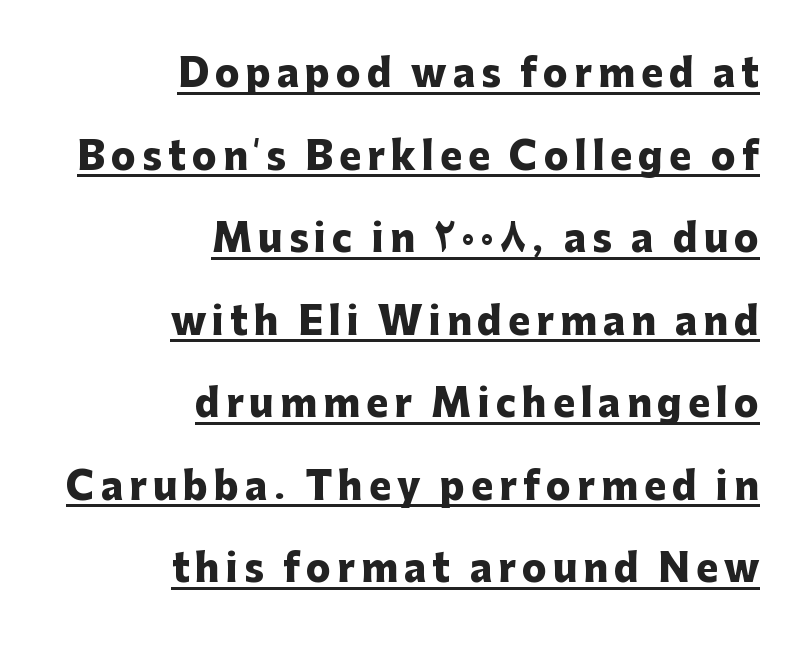
Q: Is the text bold? A: Yes.
Q: Is the text italic (slanted)? A: No, it is upright.
Q: Is the typeface a serif or a sans-serif typeface? A: Sans-serif.
Q: Is the text underlined? A: Yes.
Q: How is the paragraph aligned? A: Right-aligned.
Q: Is the spacing between lines tight, normal or loose? A: Loose.
Q: Width (condensed, normal, or wide)? A: Normal.
Q: Stroke contrast? A: Low.
Q: x-height? A: Medium.
Q: Monospaced? A: No.
